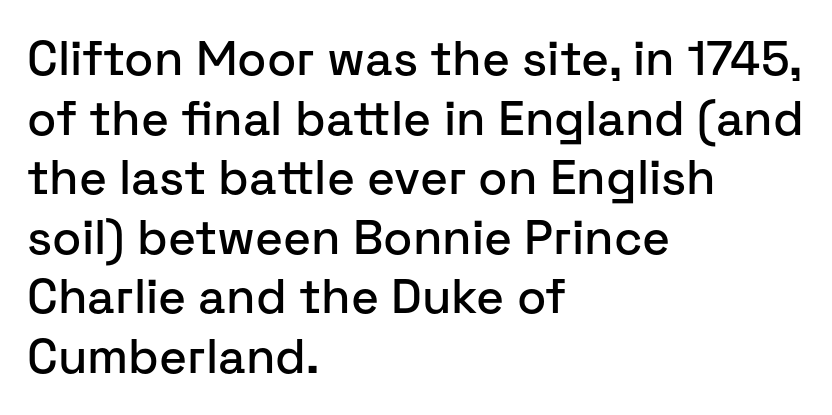
The image shows 48 px sans-serif type, upright; set left-aligned, line spacing 1.24x, normal letter spacing, not underlined; low stroke contrast and a medium x-height.
